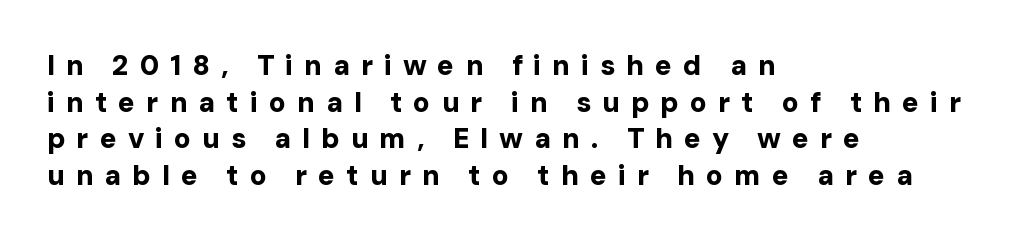
Here the designer chose a conventional face with non-uniform glyph widths. The string is rendered with underlining switched off. The passage shown has open, widely tracked lettering throughout. Type style note: lacks serifs. What weight is shown? A full bold with thick strokes.
